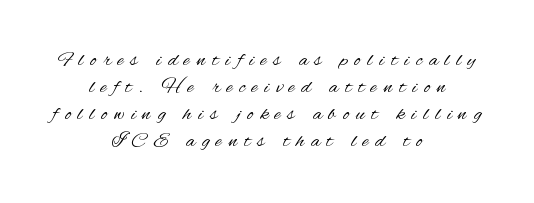
{"bold": "no", "underline": "no", "align": "center", "line_spacing": "normal", "line_spacing_ratio": 1.29, "letter_spacing": "wide", "letter_spacing_em": 0.33, "glyph_px": 21}
